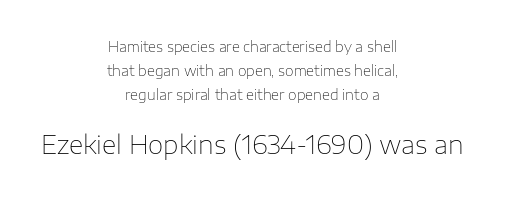
The image shows 25 px text type, upright; set centered, normal line spacing (1.7x), normal letter spacing, not underlined; the second (bottom) block is 1.79x larger.
